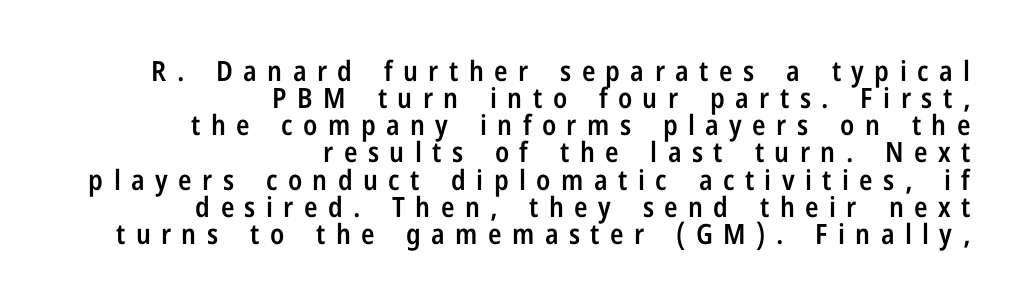
The image shows 28 px semibold, condensed sans-serif type, upright; set right-aligned, tight line spacing (0.97x), unusually wide letter spacing (+0.37 em), not underlined; low stroke contrast and a medium x-height.
